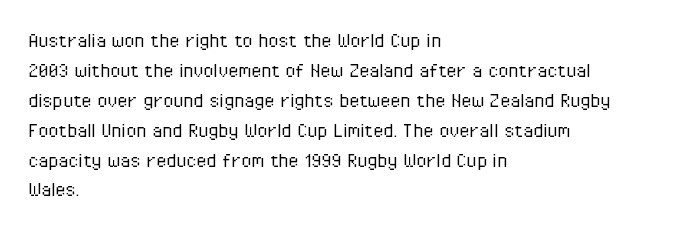
Q: Is the text bold? A: No.
Q: Is the text italic (slanted)? A: No, it is upright.
Q: Is the text underlined? A: No.
Q: How is the paragraph aligned? A: Left-aligned.
Q: Is the spacing between letters normal or unusually wide? A: Normal.
Q: Is the spacing between lines tight, normal or loose? A: Normal.
